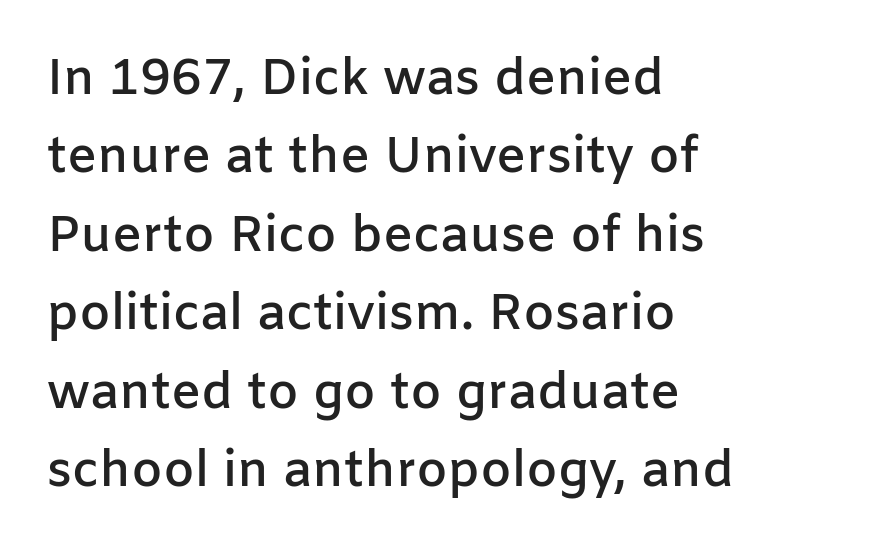
{"serif": "no", "italic": "no", "bold": "semi", "weight": "semibold", "width": "normal", "stroke_contrast": "low", "x_height": "medium", "monospaced": "no", "underline": "no", "align": "left", "line_spacing": "normal", "line_spacing_ratio": 1.57, "letter_spacing": "normal", "letter_spacing_em": 0.0, "glyph_px": 50}
